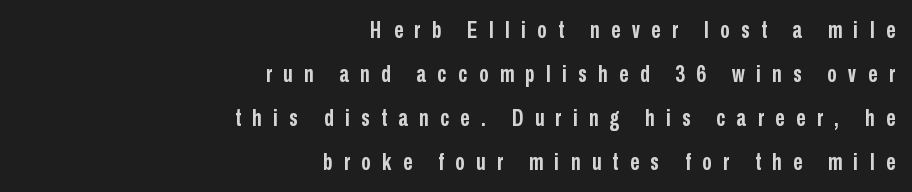
The image shows 23 px bold type, upright; set right-aligned, loose line spacing (1.91x), unusually wide letter spacing (+0.5 em), not underlined.
